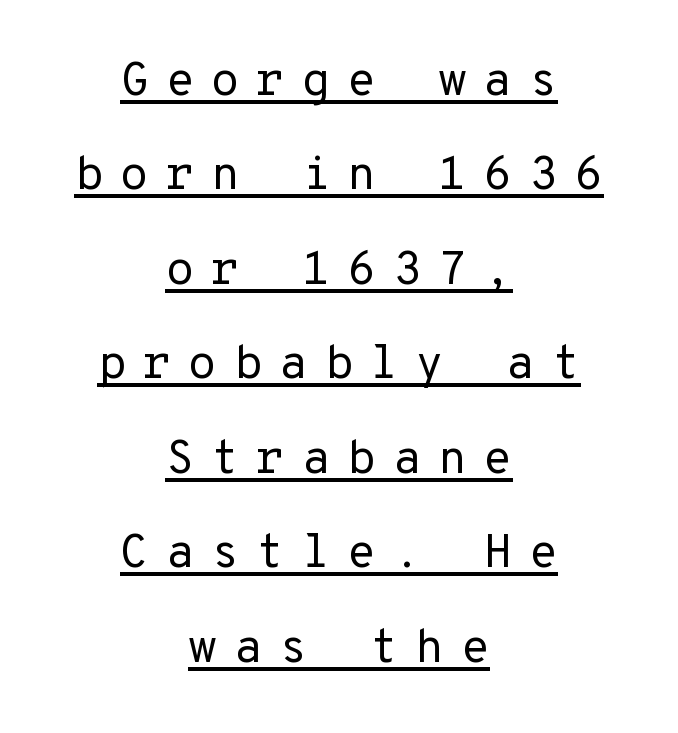
{"serif": "no", "italic": "no", "bold": "no", "weight": "regular", "width": "normal", "stroke_contrast": "low", "x_height": "medium", "underline": "yes", "align": "center", "line_spacing": "loose", "line_spacing_ratio": 2.01, "letter_spacing": "wide", "letter_spacing_em": 0.35, "glyph_px": 47}
